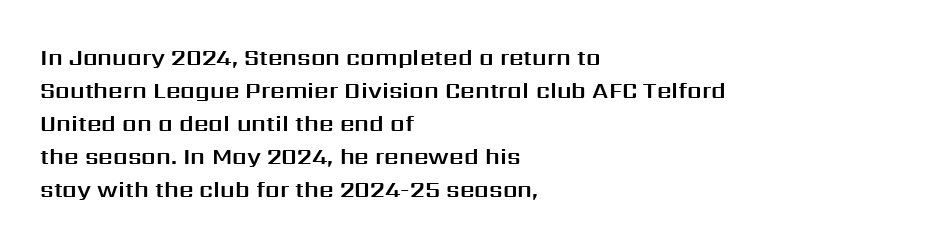
The image shows 23 px text type, upright; set left-aligned, normal line spacing (1.43x), normal letter spacing, not underlined.
